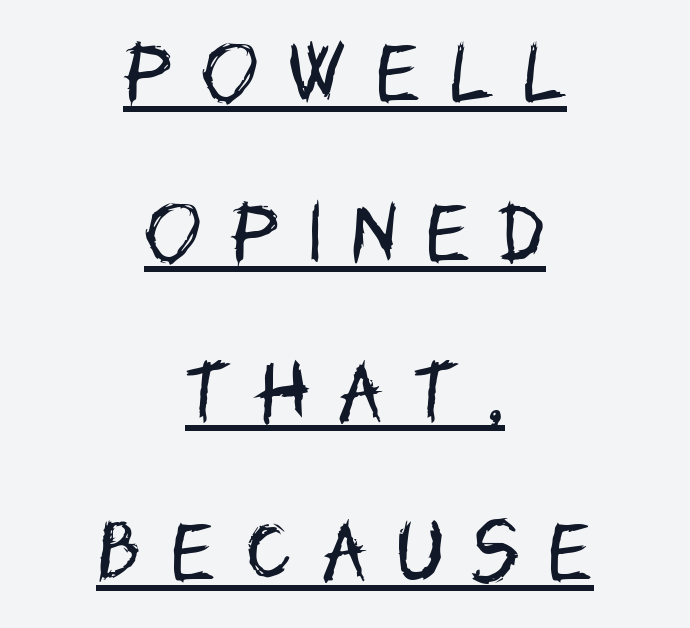
The image shows 68 px regular-weight, condensed sans-serif type, upright; set centered, loose line spacing (2.35x), unusually wide letter spacing (+0.43 em), underlined; low stroke contrast and a large x-height.
